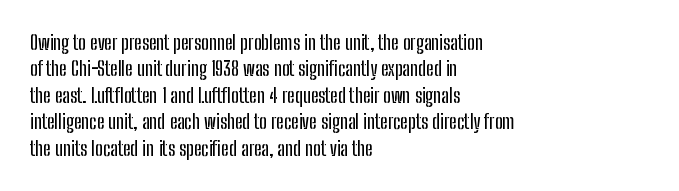
The image shows 20 px text type, upright; set left-aligned, normal line spacing (1.32x), normal letter spacing, not underlined.
